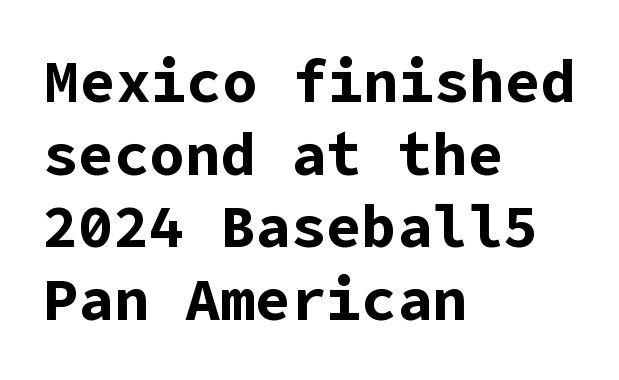
The image shows 59 px bold sans-serif type, upright; set left-aligned, line spacing 1.23x, normal letter spacing, not underlined; low stroke contrast and a medium x-height.
